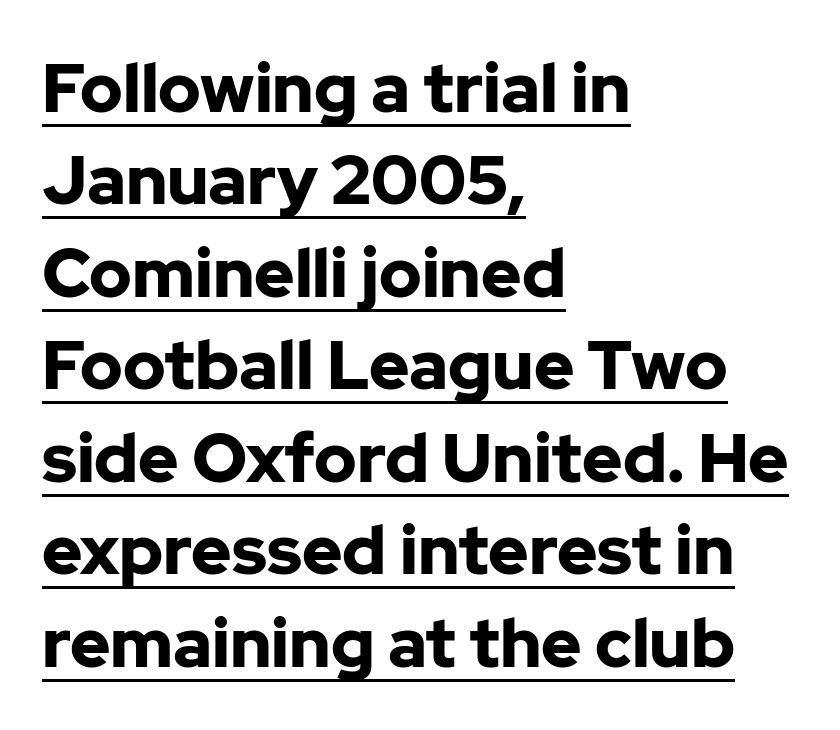
{"serif": "no", "italic": "no", "bold": "yes", "weight": "bold", "width": "normal", "stroke_contrast": "low", "x_height": "medium", "monospaced": "no", "underline": "yes", "align": "left", "line_spacing": "normal", "line_spacing_ratio": 1.36, "letter_spacing": "normal", "letter_spacing_em": 0.0, "glyph_px": 68}
